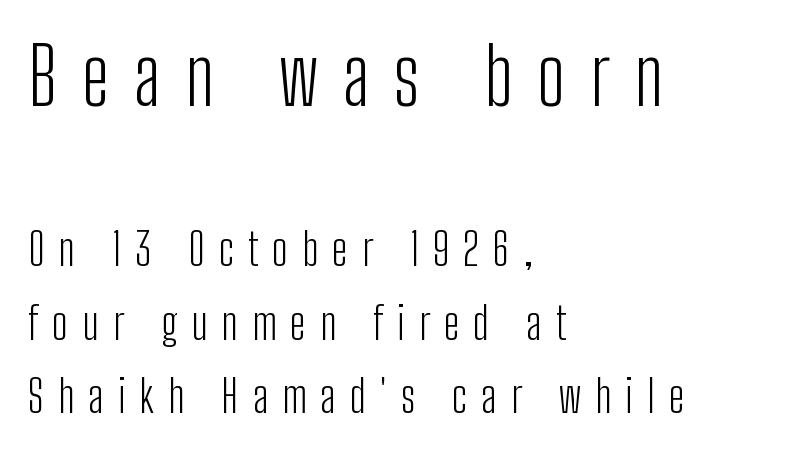
Q: Is the text bold? A: No.
Q: Is the text italic (slanted)? A: No, it is upright.
Q: Is the typeface a serif or a sans-serif typeface? A: Sans-serif.
Q: Is the text underlined? A: No.
Q: How is the paragraph aligned? A: Left-aligned.
Q: Is the spacing between letters normal or unusually wide? A: Unusually wide.
Q: Is the spacing between lines tight, normal or loose? A: Normal.
Q: Which block of text is set in a larger size, the first (top) or the second (bottom)? A: The first (top) one.
Q: Width (condensed, normal, or wide)? A: Condensed.
Q: Stroke contrast? A: Low.
Q: x-height? A: Medium.
Q: Monospaced? A: No.
